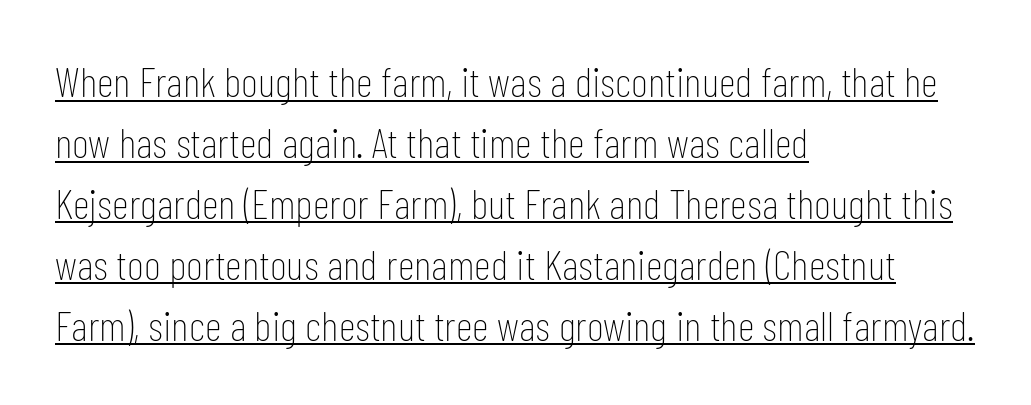
{"serif": "no", "italic": "no", "bold": "no", "weight": "thin", "width": "condensed", "stroke_contrast": "low", "x_height": "medium", "monospaced": "no", "underline": "yes", "align": "left", "line_spacing": "normal", "line_spacing_ratio": 1.45, "letter_spacing": "normal", "letter_spacing_em": 0.0, "glyph_px": 42}
